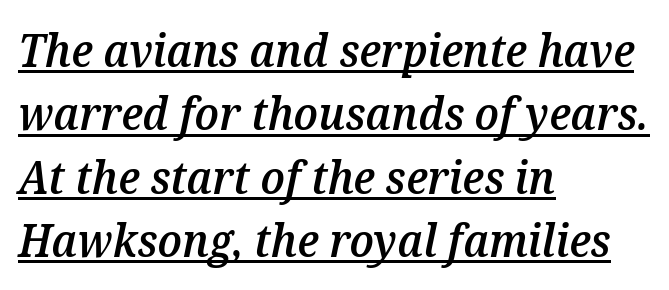
The image shows 45 px semibold type, italic (leaning right); set left-aligned, normal line spacing (1.41x), normal letter spacing, underlined; medium stroke contrast and a medium x-height.
